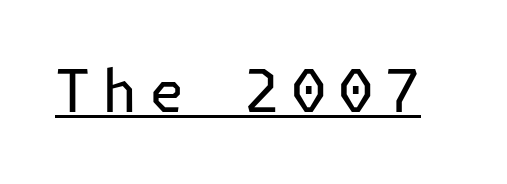
Quick note: underline on. The weight would be labelled regular, book, light, or lighter still. If you drew a line through each stem, it would be perfectly vertical. Does extra space separate the letters? Yes, quite a lot of it. Typographically, this falls in the sans-serif category.
